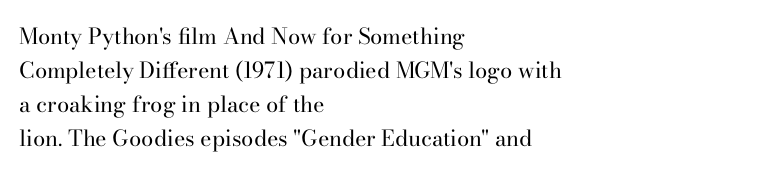
{"italic": "no", "bold": "no", "underline": "no", "align": "left", "line_spacing": "normal", "line_spacing_ratio": 1.54, "letter_spacing": "normal", "letter_spacing_em": 0.0, "glyph_px": 22}
